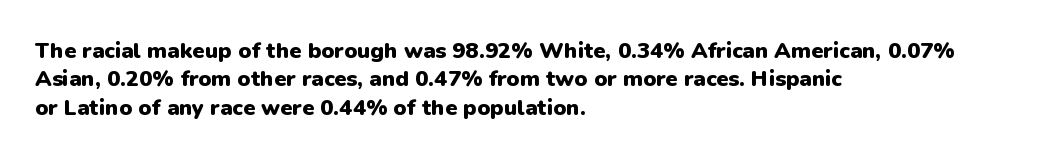
Q: Is the text bold? A: Yes.
Q: Is the text italic (slanted)? A: No, it is upright.
Q: Is the text underlined? A: No.
Q: How is the paragraph aligned? A: Left-aligned.
Q: Is the spacing between letters normal or unusually wide? A: Normal.
Q: Is the spacing between lines tight, normal or loose? A: Normal.
